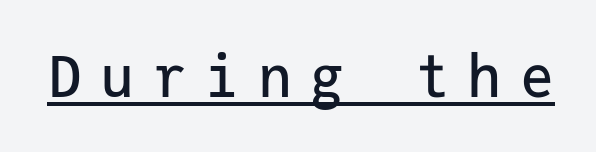
The rendering uses typewriter-style spacing with identical character cells. Students, note that the glyphs here are deliberately spaced far apart. Notice how the stems are strictly vertical — no italics here. The type family on display is of the sans-serif kind. The passage shown is underscored from start to finish.
